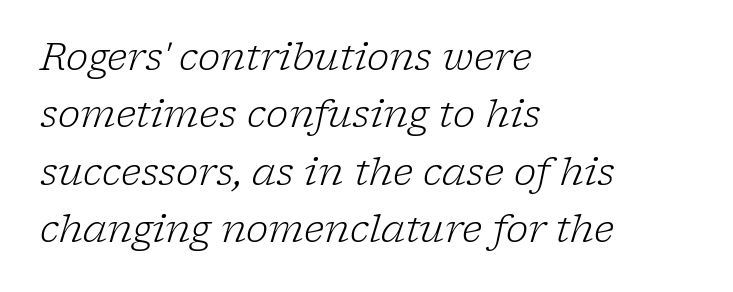
The image shows 38 px light serif type, italic (leaning right); set left-aligned, normal line spacing (1.51x), normal letter spacing, not underlined; low stroke contrast and a medium x-height.
